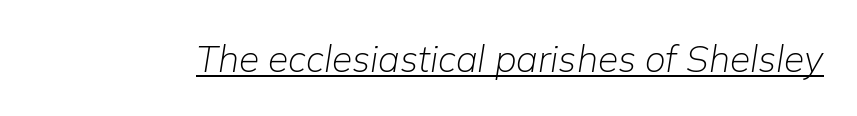
Q: Is the text bold? A: No.
Q: Is the text italic (slanted)? A: Yes, it leans right by about 9 degrees.
Q: Is the text underlined? A: Yes.
Q: Is the spacing between letters normal or unusually wide? A: Normal.
Q: Width (condensed, normal, or wide)? A: Normal.
Q: Stroke contrast? A: Low.
Q: x-height? A: Medium.
Q: Monospaced? A: No.
